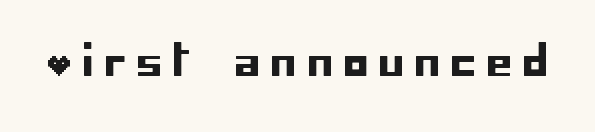
Spacing between characters has been opened up far beyond the box default. Are there feet on the stems? There aren't — it's a sans. Underline: absent. Posture: upright roman.
